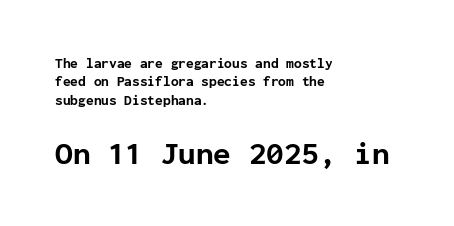
Q: Is the text bold? A: Yes.
Q: Is the text italic (slanted)? A: No, it is upright.
Q: Is the typeface a serif or a sans-serif typeface? A: Sans-serif.
Q: Is the text underlined? A: No.
Q: How is the paragraph aligned? A: Left-aligned.
Q: Is the spacing between letters normal or unusually wide? A: Normal.
Q: Is the spacing between lines tight, normal or loose? A: Normal.
Q: Which block of text is set in a larger size, the first (top) or the second (bottom)? A: The second (bottom) one.
Q: Width (condensed, normal, or wide)? A: Normal.
Q: Stroke contrast? A: Low.
Q: x-height? A: Medium.
Q: Monospaced? A: Yes.
